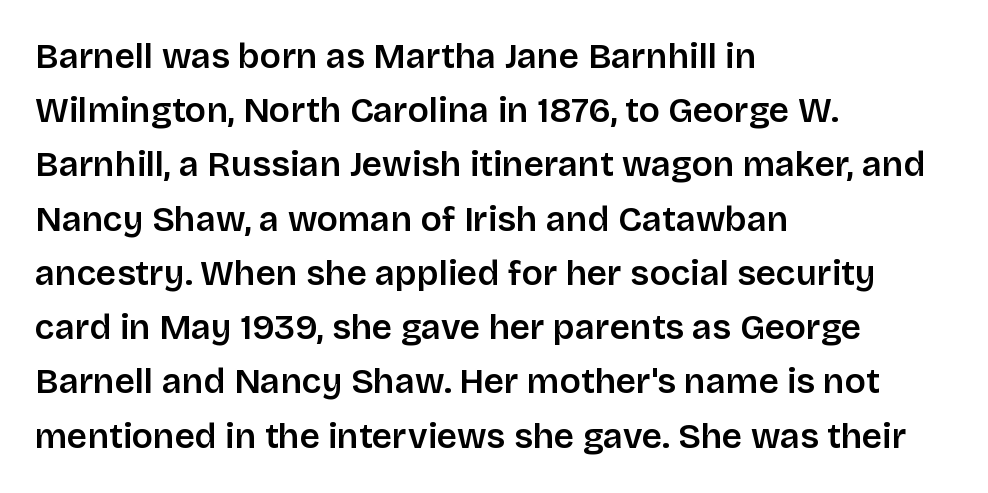
Q: Is the text bold? A: Semi-bold.
Q: Is the text italic (slanted)? A: No, it is upright.
Q: Is the typeface a serif or a sans-serif typeface? A: Sans-serif.
Q: Is the text underlined? A: No.
Q: How is the paragraph aligned? A: Left-aligned.
Q: Is the spacing between letters normal or unusually wide? A: Normal.
Q: Is the spacing between lines tight, normal or loose? A: Normal.
Q: Width (condensed, normal, or wide)? A: Normal.
Q: Stroke contrast? A: Low.
Q: x-height? A: Large.
Q: Monospaced? A: No.
